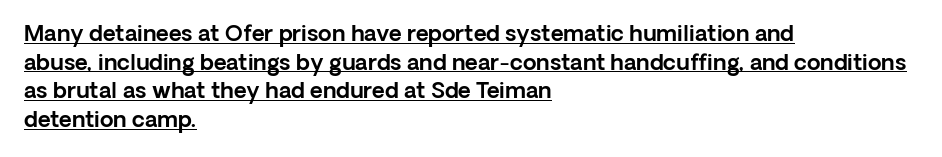
{"italic": "no", "underline": "yes", "align": "left", "line_spacing": "normal", "line_spacing_ratio": 1.3, "letter_spacing": "normal", "letter_spacing_em": 0.0, "glyph_px": 22}
